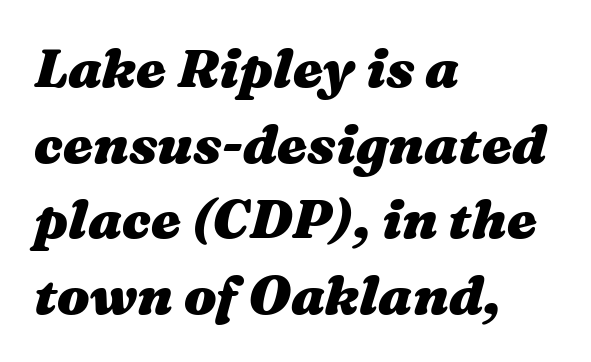
{"italic": "yes", "lean": "right", "slant_degrees": 16, "bold": "yes", "weight": "heavy", "width": "wide", "stroke_contrast": "medium", "x_height": "medium", "monospaced": "no", "underline": "no", "align": "left", "line_spacing": "normal", "line_spacing_ratio": 1.4, "letter_spacing": "normal", "letter_spacing_em": 0.0, "glyph_px": 54}
